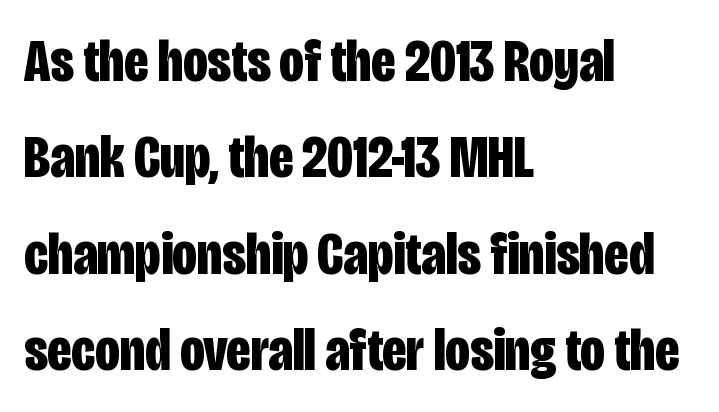
{"serif": "no", "italic": "no", "bold": "yes", "weight": "bold", "width": "condensed", "stroke_contrast": "low", "x_height": "large", "monospaced": "no", "underline": "no", "align": "left", "line_spacing": "normal", "line_spacing_ratio": 1.58, "letter_spacing": "normal", "letter_spacing_em": 0.0, "glyph_px": 61}
